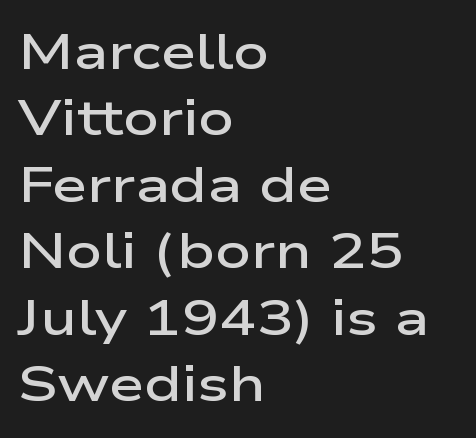
Semibold letterforms, between regular and bold. This rendering uses left alignment, leaving the right contour irregular. No word sits above an underline. Honestly, the row spacing looks completely unremarkable. Caption: standard tracking, unaltered. Tall strokes in this sample are plumb rather than angled.
